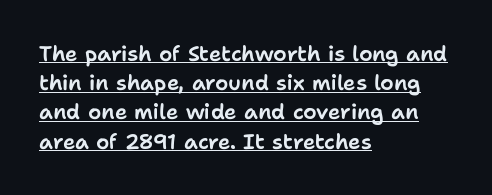
{"italic": "no", "underline": "yes", "align": "left", "line_spacing": "normal", "line_spacing_ratio": 1.39, "letter_spacing": "normal", "letter_spacing_em": 0.0, "glyph_px": 21}
